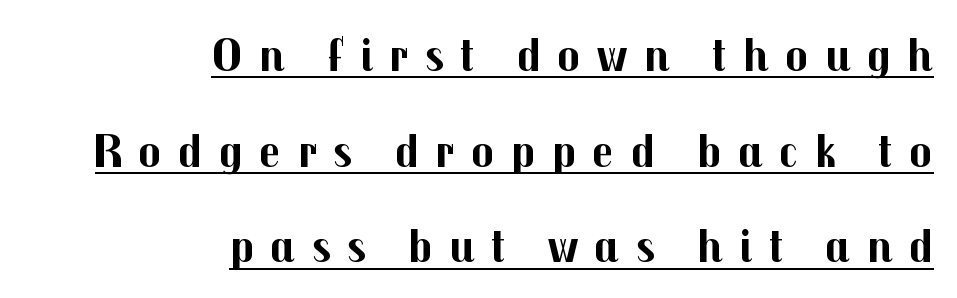
Q: Is the text bold? A: Yes.
Q: Is the text italic (slanted)? A: No, it is upright.
Q: Is the typeface a serif or a sans-serif typeface? A: Sans-serif.
Q: Is the text underlined? A: Yes.
Q: How is the paragraph aligned? A: Right-aligned.
Q: Is the spacing between letters normal or unusually wide? A: Unusually wide.
Q: Is the spacing between lines tight, normal or loose? A: Loose.
Q: Width (condensed, normal, or wide)? A: Normal.
Q: Stroke contrast? A: Medium.
Q: x-height? A: Medium.
Q: Monospaced? A: No.
